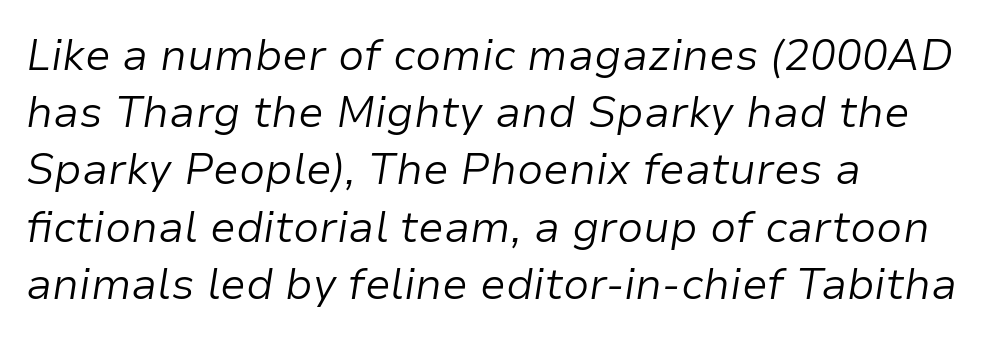
The space beneath each line is pristine and unruled. A student would call this left alignment; a typographer would say flush left, rag right. Each letter keeps its own natural width here, so spacing adapts to shape. In terms of posture, this sample is oblique.
